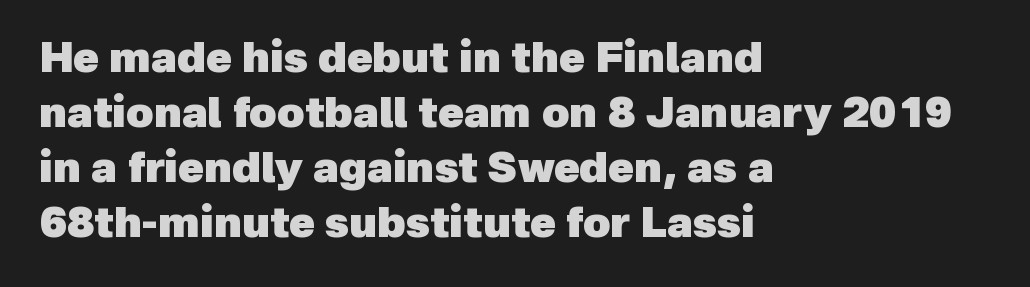
This sample has the flowing, uneven cadence of proportional lettering. Every row of glyphs begins at an identical x-position on the left. These lines sit exactly where default settings would place them. The zone under the glyphs is completely vacant.
